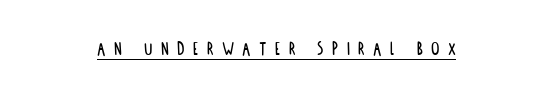
{"italic": "no", "underline": "yes", "letter_spacing": "wide", "letter_spacing_em": 0.4, "glyph_px": 21}
